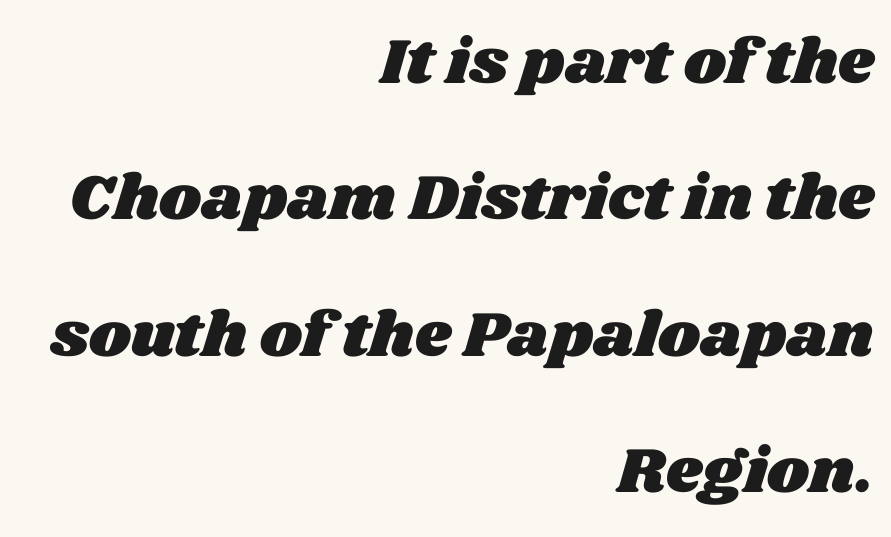
The image shows 64 px wide type; set right-aligned, loose line spacing (2.13x), normal letter spacing, not underlined; medium stroke contrast and a large x-height.
